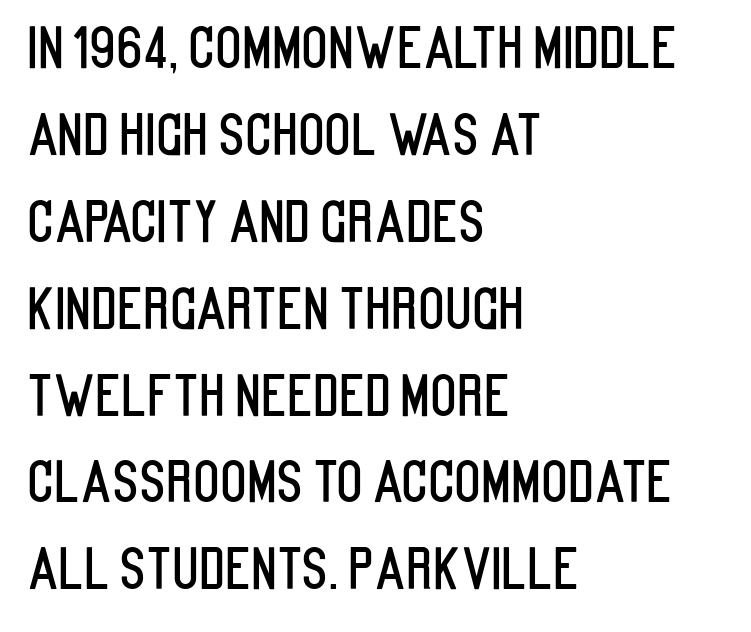
{"serif": "no", "italic": "no", "width": "condensed", "stroke_contrast": "low", "x_height": "large", "monospaced": "no", "underline": "no", "align": "left", "line_spacing": "normal", "line_spacing_ratio": 1.58, "letter_spacing": "normal", "letter_spacing_em": 0.0, "glyph_px": 55}
